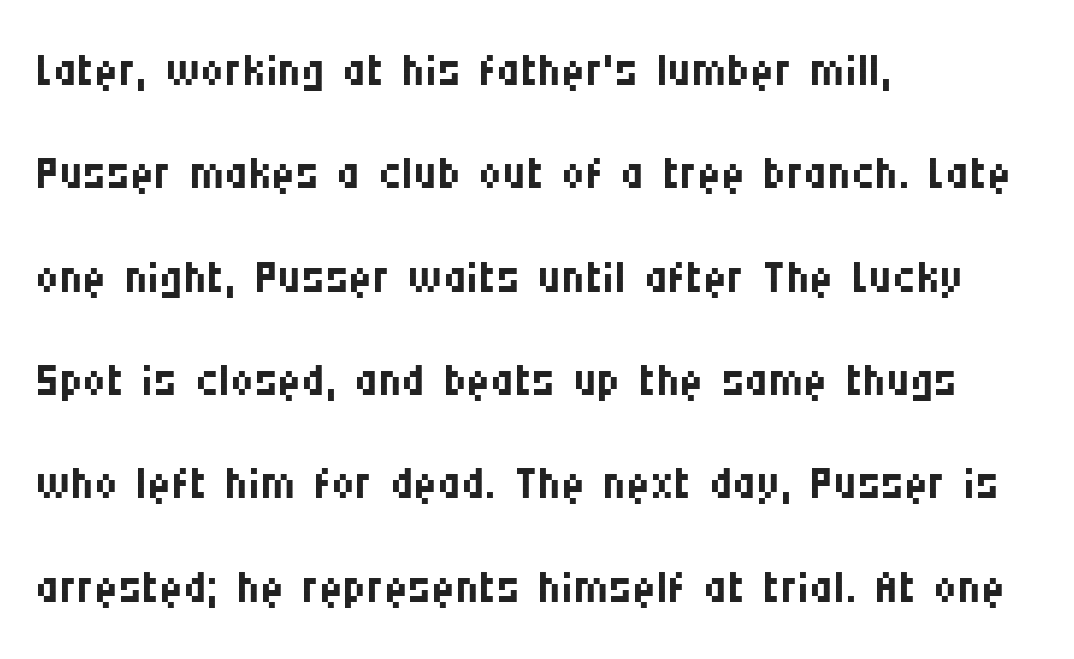
The image shows 65 px regular-weight, condensed sans-serif type, upright; set left-aligned, normal line spacing (1.59x), normal letter spacing, not underlined; medium stroke contrast and a large x-height.
